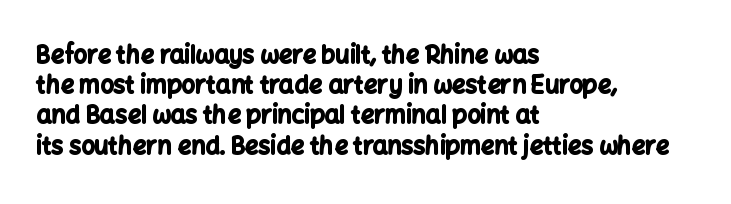
Q: Is the text bold? A: Yes.
Q: Is the text italic (slanted)? A: No, it is upright.
Q: Is the text underlined? A: No.
Q: How is the paragraph aligned? A: Left-aligned.
Q: Is the spacing between letters normal or unusually wide? A: Normal.
Q: Is the spacing between lines tight, normal or loose? A: Normal.
